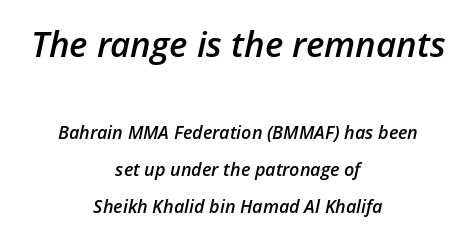
{"italic": "yes", "lean": "right", "slant_degrees": 12, "bold": "semi", "weight": "semibold", "width": "normal", "stroke_contrast": "low", "x_height": "medium", "monospaced": "no", "underline": "no", "align": "center", "line_spacing": "loose", "line_spacing_ratio": 2.06, "letter_spacing": "normal", "letter_spacing_em": 0.0, "larger_block": "first", "size_ratio": 1.94, "glyph_px": 35}
